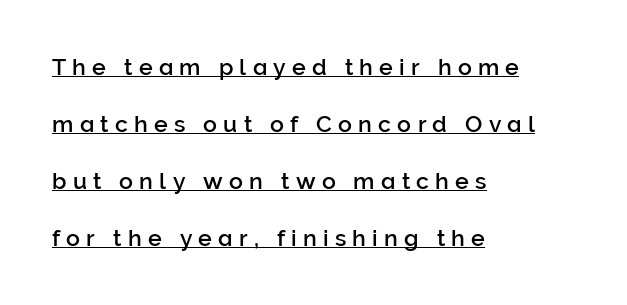
{"italic": "no", "underline": "yes", "align": "left", "line_spacing": "loose", "line_spacing_ratio": 2.48, "letter_spacing": "wide", "letter_spacing_em": 0.27, "glyph_px": 23}
